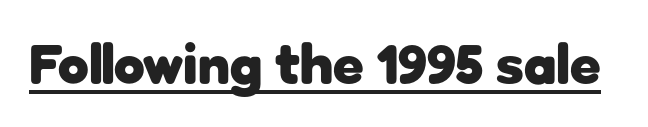
You'd pick this weight for a headline — it's a proper bold. What decoration does the sample have? An underline. What kind of face is this? One without serifs — a sans. How are the letters spaced? Ordinarily, with no added tracking.
